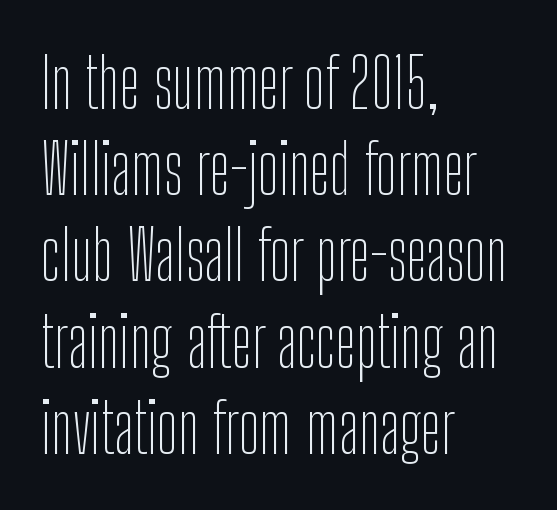
{"serif": "no", "italic": "no", "bold": "no", "weight": "thin", "width": "condensed", "stroke_contrast": "low", "x_height": "medium", "monospaced": "no", "underline": "no", "align": "left", "line_spacing": "normal", "line_spacing_ratio": 1.25, "letter_spacing": "normal", "letter_spacing_em": 0.0, "glyph_px": 69}
